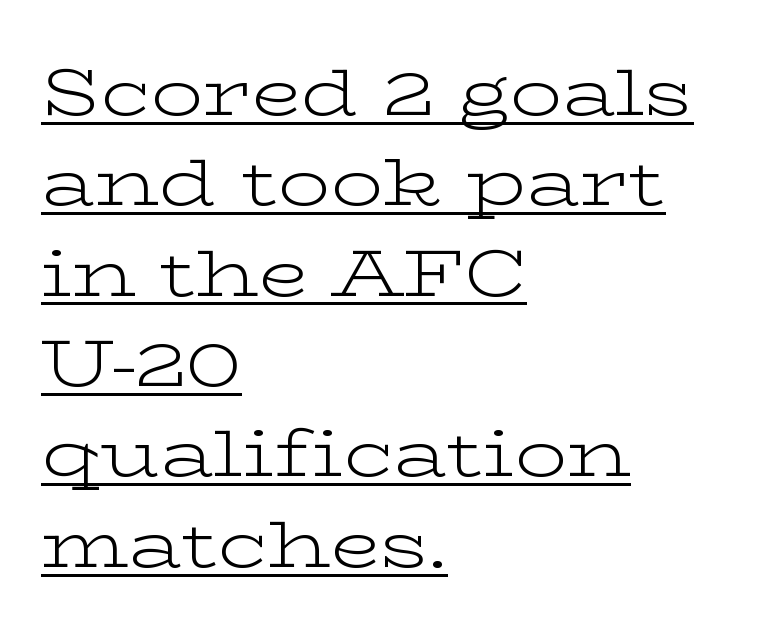
The rendering uses the underline text-decoration. A classic flush-left, rag-right setting is used for this passage. Looks like regular typesetting: each glyph gets only the width it needs. In terms of posture, this sample is upright. Caption: face not bold, strokes unweighted. To sum up the face: it has serifs.
